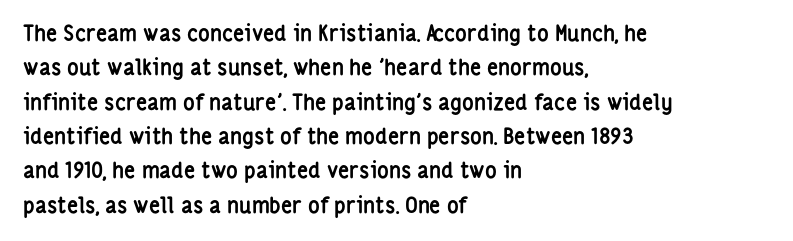
Q: Is the text bold? A: Yes.
Q: Is the text italic (slanted)? A: No, it is upright.
Q: Is the text underlined? A: No.
Q: How is the paragraph aligned? A: Left-aligned.
Q: Is the spacing between letters normal or unusually wide? A: Normal.
Q: Is the spacing between lines tight, normal or loose? A: Normal.
